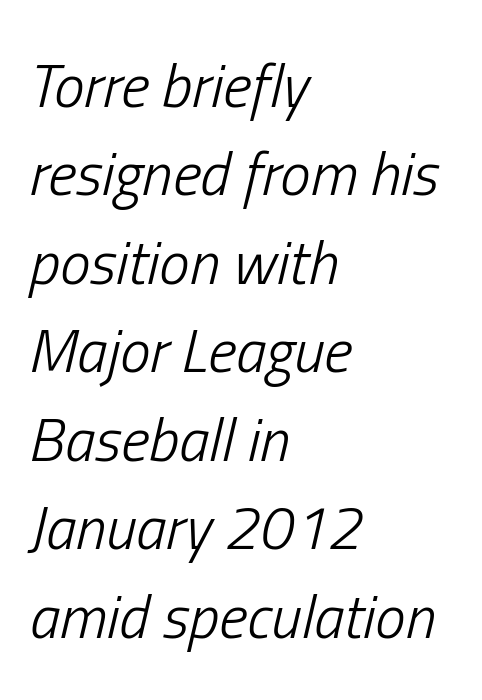
Q: Is the text bold? A: No.
Q: Is the text italic (slanted)? A: Yes, it leans right by about 13 degrees.
Q: Is the text underlined? A: No.
Q: How is the paragraph aligned? A: Left-aligned.
Q: Is the spacing between letters normal or unusually wide? A: Normal.
Q: Is the spacing between lines tight, normal or loose? A: Normal.
Q: Width (condensed, normal, or wide)? A: Condensed.
Q: Stroke contrast? A: Low.
Q: x-height? A: Medium.
Q: Monospaced? A: No.
